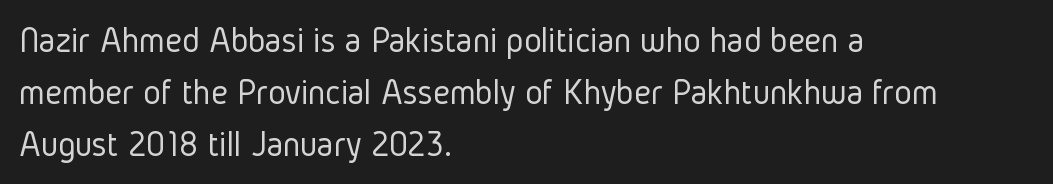
The image shows 37 px light, condensed sans-serif type, upright; set left-aligned, normal line spacing (1.41x), normal letter spacing, not underlined; low stroke contrast and a medium x-height.
